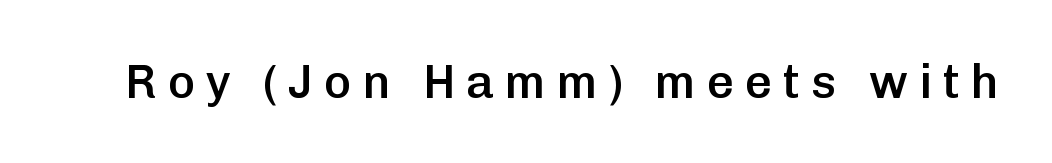
This sample uses an upright cut, with every glyph sitting square on the baseline. Think of a printed novel: that variable character pitch is what you see here. Rule under the text: the space is simply empty. Someone cranked the tracking dial way up on this one.
